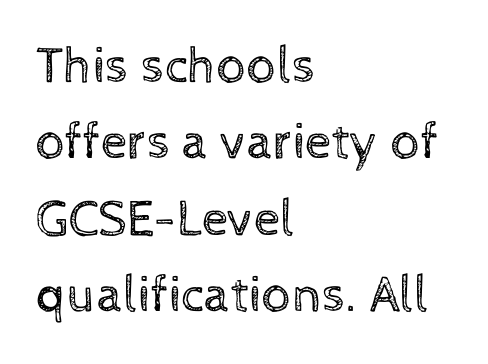
The image shows 52 px regular-weight type, upright; set left-aligned, normal line spacing (1.47x), normal letter spacing, not underlined; a medium x-height.
